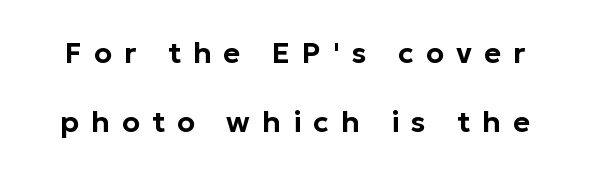
{"serif": "no", "italic": "no", "width": "normal", "stroke_contrast": "low", "x_height": "medium", "monospaced": "no", "underline": "no", "line_spacing": "loose", "line_spacing_ratio": 2.39, "letter_spacing": "wide", "letter_spacing_em": 0.42, "glyph_px": 29}
